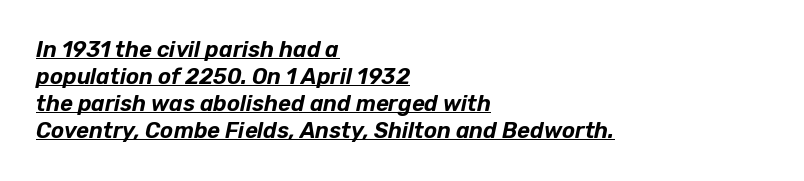
Q: Is the text italic (slanted)? A: Yes, it leans right by about 12 degrees.
Q: Is the text underlined? A: Yes.
Q: How is the paragraph aligned? A: Left-aligned.
Q: Is the spacing between letters normal or unusually wide? A: Normal.
